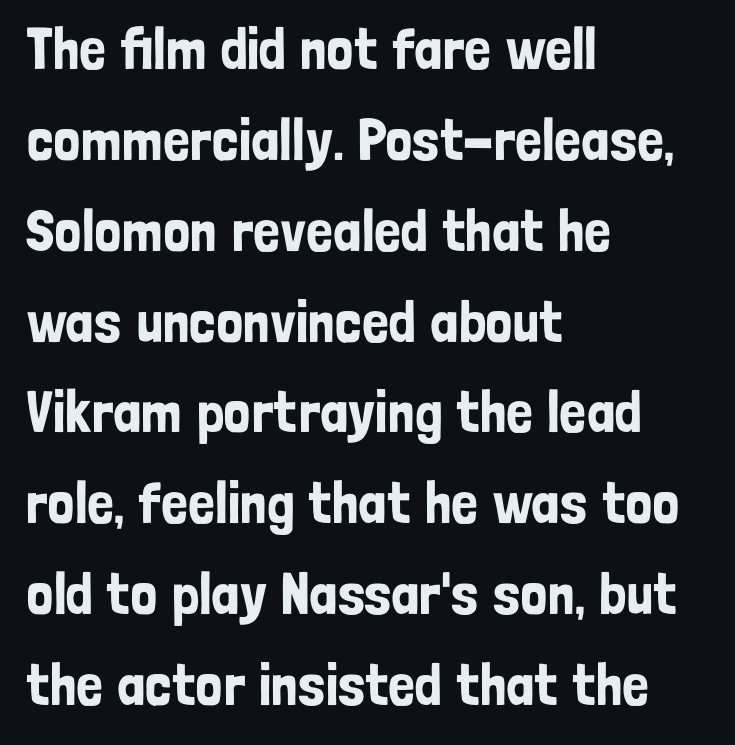
The rendering uses natural spacing where letterforms have individual widths. Nothing sits at the stroke ends, so this counts as sans-serif. Interline gaps are of average width in this sample. The line texture is even and compact thanks to regular tracking.
